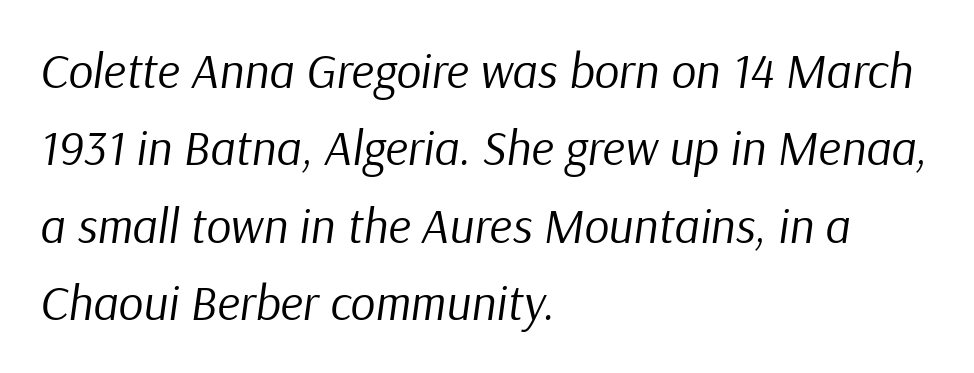
This is oblique type, the kind used for emphasis or titles. The letterforms sit at book weight or below. Tracking value appears to be zero — textbook default spacing. Only glyphs here, with clear space below each row. Leading: standard. Each letter keeps its own natural width here, so spacing adapts to shape.
